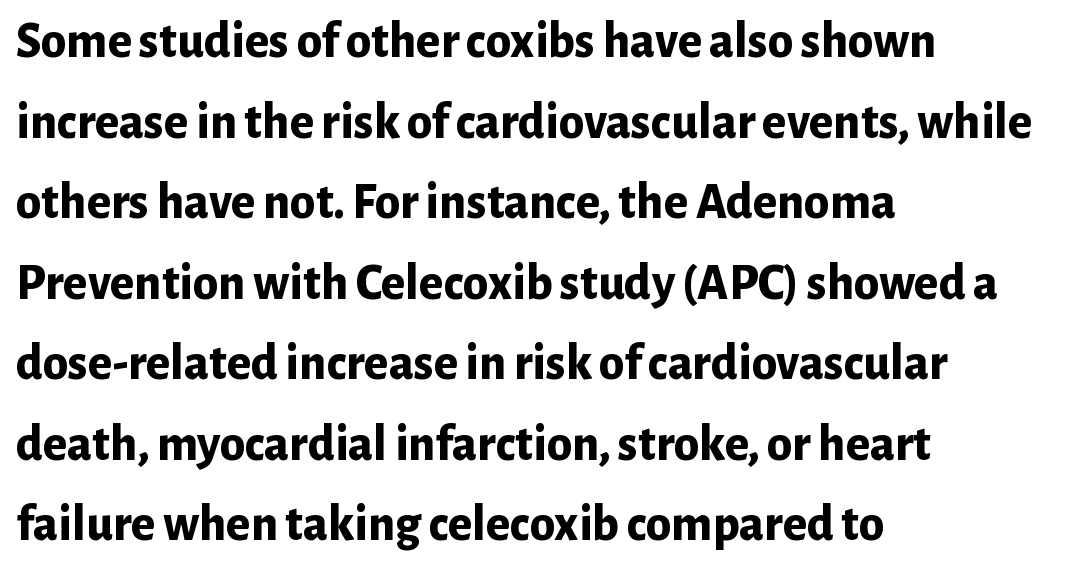
Letters rest on an invisible, unmarked baseline. How heavy is the stroke? Heavy — this is a bold. Line starts are locked; line ends wander. The letters advance in unequal steps, a hallmark of proportional type.
